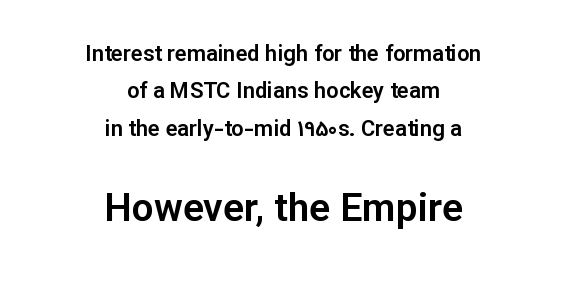
The image shows 39 px sans-serif type, upright; set centered, normal line spacing (1.7x), normal letter spacing, not underlined; the second (bottom) block is 1.77x larger; low stroke contrast and a medium x-height.
